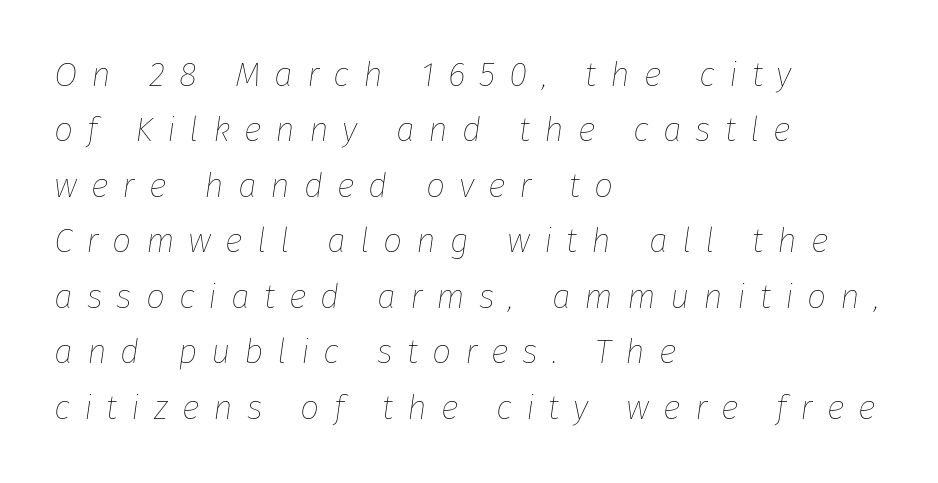
{"italic": "yes", "lean": "right", "slant_degrees": 8, "bold": "no", "weight": "thin", "width": "normal", "stroke_contrast": "low", "x_height": "medium", "monospaced": "no", "underline": "no", "align": "left", "line_spacing": "normal", "line_spacing_ratio": 1.63, "letter_spacing": "wide", "letter_spacing_em": 0.41, "glyph_px": 34}
